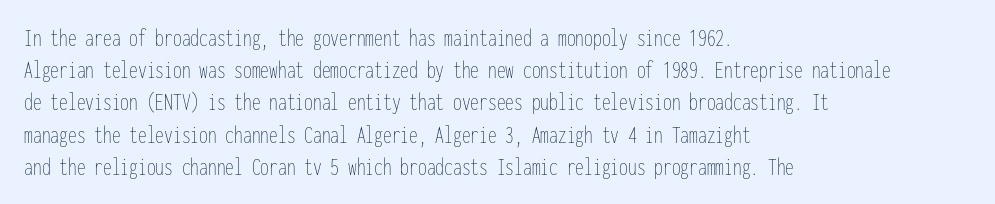
These lines keep a tight, regular rhythm from letter to letter. This sample is left-justified, so line endings fall wherever the words run out. The space between consecutive lines is moderate. Do the letters lean? They stand straight. The passage shown is not underscored anywhere. Stems and bowls with no extra thickness — not bold.
